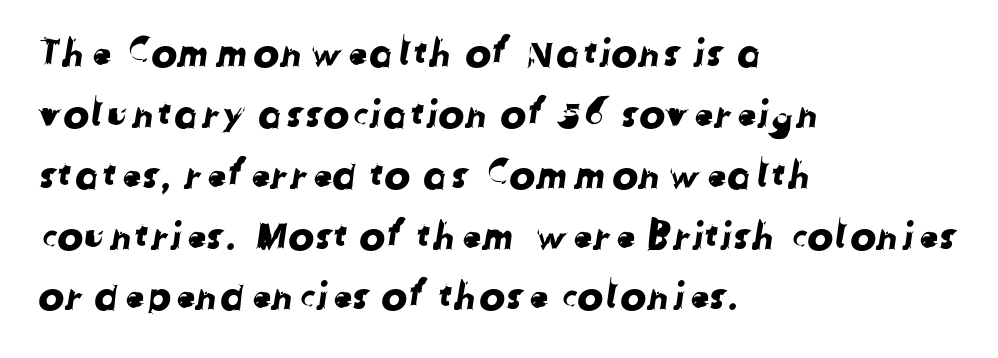
Q: Is the typeface a serif or a sans-serif typeface? A: Sans-serif.
Q: Is the text underlined? A: No.
Q: How is the paragraph aligned? A: Left-aligned.
Q: Is the spacing between letters normal or unusually wide? A: Normal.
Q: Is the spacing between lines tight, normal or loose? A: Normal.
Q: Width (condensed, normal, or wide)? A: Normal.
Q: Stroke contrast? A: Low.
Q: x-height? A: Medium.
Q: Monospaced? A: No.
